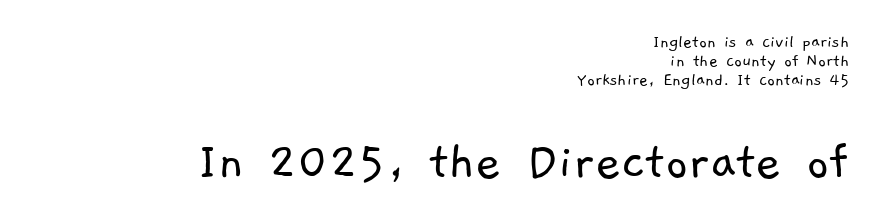
{"serif": "no", "bold": "no", "weight": "light", "width": "normal", "stroke_contrast": "low", "x_height": "medium", "monospaced": "no", "underline": "no", "align": "right", "line_spacing": "tight", "line_spacing_ratio": 1.0, "letter_spacing": "normal", "letter_spacing_em": 0.0, "larger_block": "second", "size_ratio": 2.95, "glyph_px": 56}
